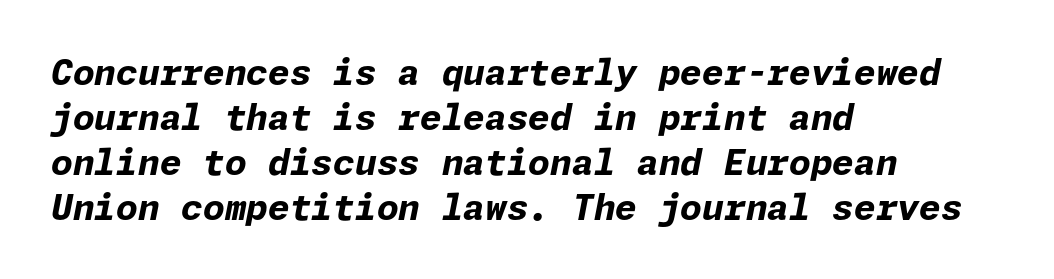
Q: Is the text bold? A: Yes.
Q: Is the text italic (slanted)? A: Yes, it leans right by about 11 degrees.
Q: Is the text underlined? A: No.
Q: How is the paragraph aligned? A: Left-aligned.
Q: Is the spacing between letters normal or unusually wide? A: Normal.
Q: Is the spacing between lines tight, normal or loose? A: Normal.
Q: Width (condensed, normal, or wide)? A: Normal.
Q: Stroke contrast? A: Low.
Q: x-height? A: Medium.
